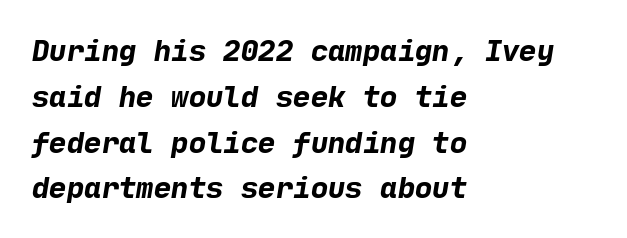
Q: Is the text bold? A: Yes.
Q: Is the typeface a serif or a sans-serif typeface? A: Sans-serif.
Q: Is the text underlined? A: No.
Q: How is the paragraph aligned? A: Left-aligned.
Q: Is the spacing between letters normal or unusually wide? A: Normal.
Q: Is the spacing between lines tight, normal or loose? A: Normal.
Q: Width (condensed, normal, or wide)? A: Normal.
Q: Stroke contrast? A: Low.
Q: x-height? A: Medium.
